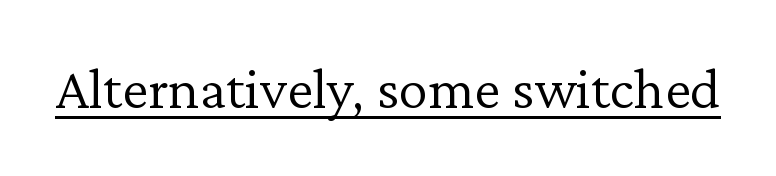
{"serif": "yes", "italic": "no", "bold": "no", "weight": "light", "width": "normal", "stroke_contrast": "low", "x_height": "medium", "monospaced": "no", "underline": "yes", "letter_spacing": "normal", "letter_spacing_em": 0.0, "glyph_px": 59}
